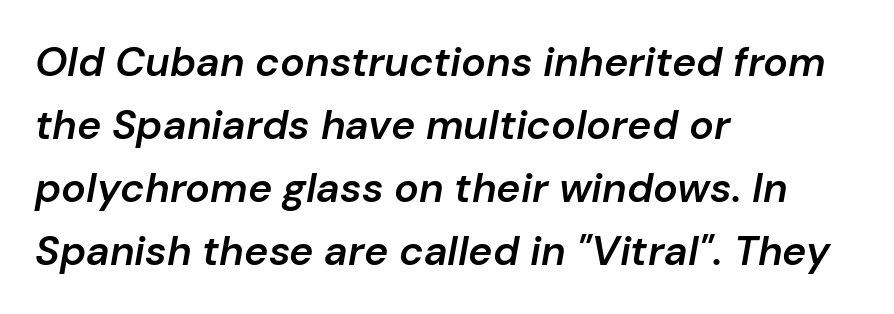
The image shows 41 px semibold type, italic (leaning right); set left-aligned, normal line spacing (1.54x), normal letter spacing, not underlined; low stroke contrast and a medium x-height.
